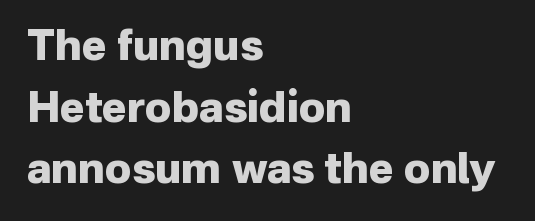
The axis of the letterforms is exactly vertical. Is this a sans? Yes — the strokes have no serifs. Just letters on the line, the space beneath them empty. Proportional: the letters do not fall into vertical columns.
